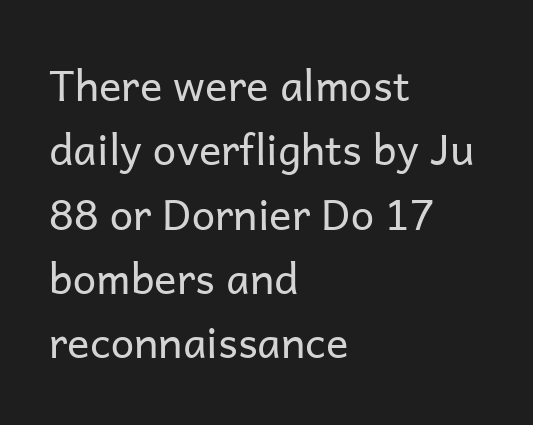
The image shows 42 px regular-weight sans-serif type, upright; set left-aligned, normal line spacing (1.53x), normal letter spacing, not underlined; low stroke contrast and a medium x-height.
